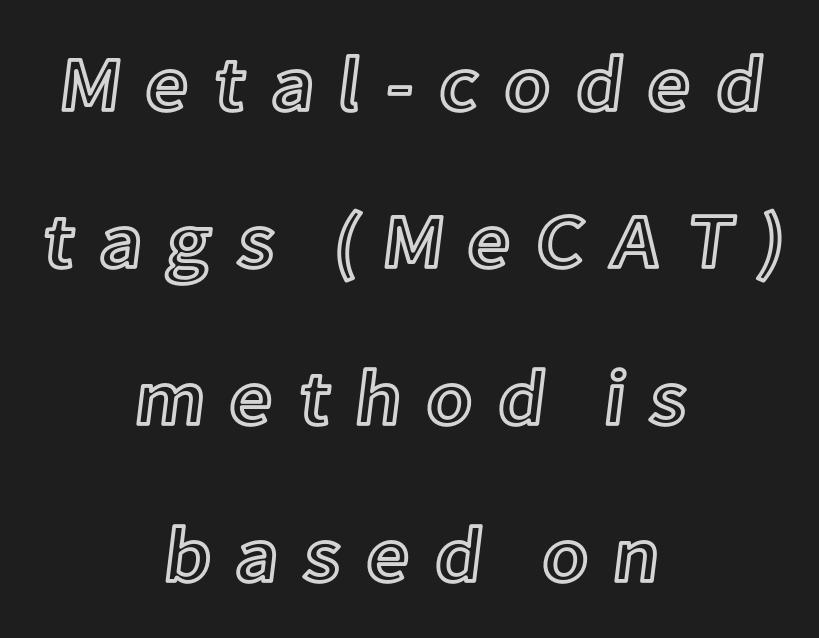
The image shows 77 px text type; set centered, loose line spacing (2.04x), unusually wide letter spacing (+0.3 em), not underlined; a medium x-height.
